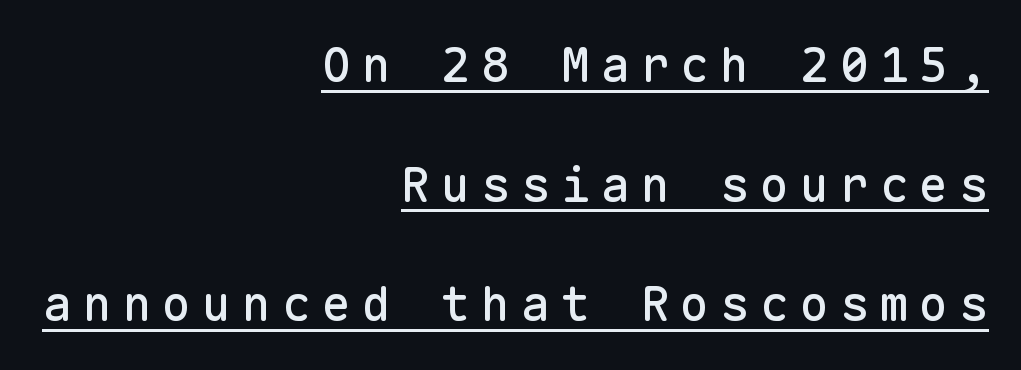
{"serif": "no", "italic": "no", "width": "normal", "stroke_contrast": "low", "x_height": "medium", "monospaced": "yes", "underline": "yes", "align": "right", "line_spacing": "loose", "line_spacing_ratio": 2.49, "letter_spacing": "wide", "letter_spacing_em": 0.23, "glyph_px": 48}
